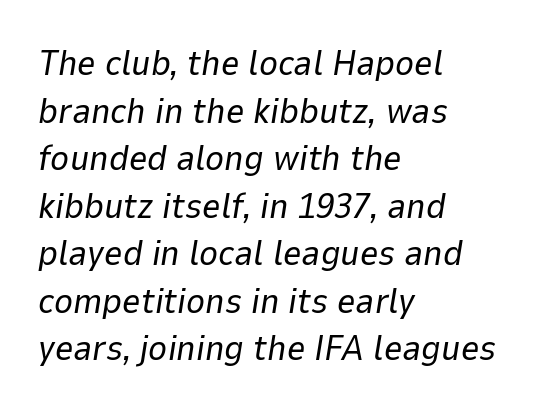
The image shows 36 px regular-weight type, italic (leaning right); set left-aligned, normal line spacing (1.32x), normal letter spacing, not underlined; low stroke contrast and a medium x-height.
